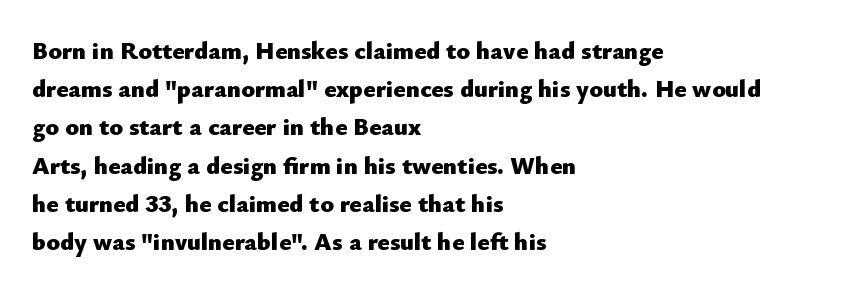
Q: Is the text bold? A: Yes.
Q: Is the text italic (slanted)? A: No, it is upright.
Q: Is the text underlined? A: No.
Q: How is the paragraph aligned? A: Left-aligned.
Q: Is the spacing between letters normal or unusually wide? A: Normal.
Q: Is the spacing between lines tight, normal or loose? A: Normal.
